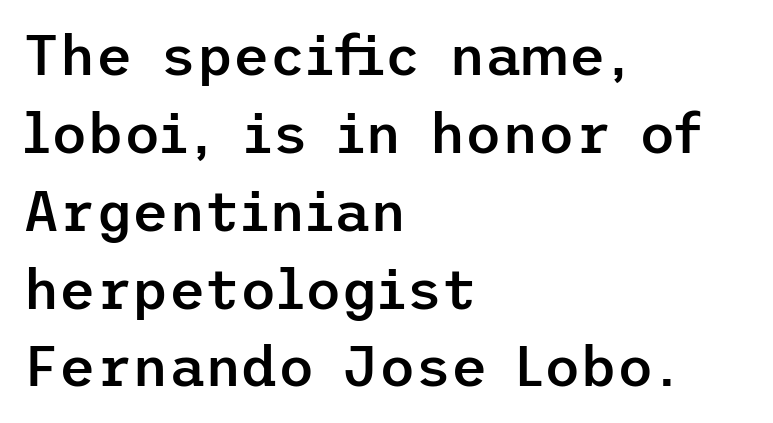
The letterforms sit shoulder to shoulder at normal distance. It's the straight-up-and-down kind of type. The designer went with a sans here, leaving each stem footless. The baseline area is clear. On the weight axis this lands at semibold, roughly 600. The paragraph has a hard left edge and a soft right edge.
